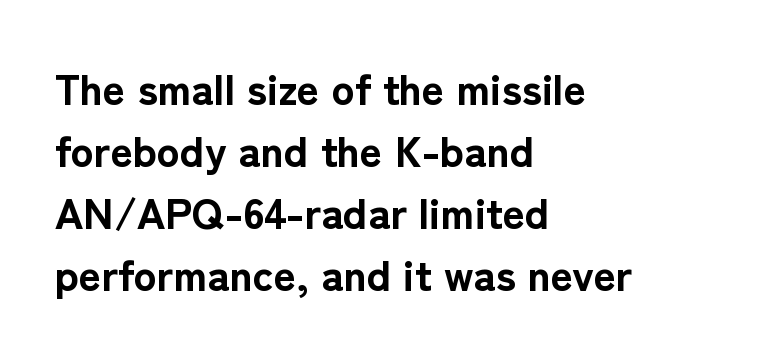
{"serif": "no", "italic": "no", "bold": "yes", "weight": "bold", "width": "normal", "stroke_contrast": "low", "x_height": "medium", "monospaced": "no", "underline": "no", "align": "left", "line_spacing": "normal", "line_spacing_ratio": 1.44, "letter_spacing": "normal", "letter_spacing_em": 0.0, "glyph_px": 43}
